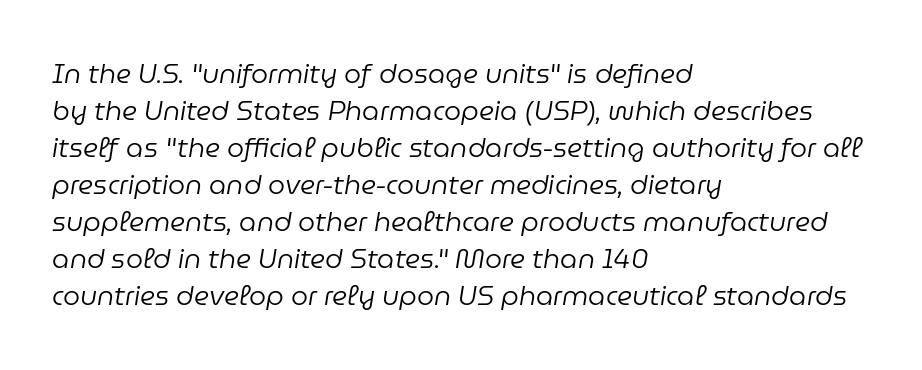
The rag falls on the right side of this text block. What stands out about the letter spacing? Nothing — it is the standard amount. Yep, that's italic — everything's leaning. The characters are drawn with everyday or finer stroke widths. Is there much room between lines? A standard amount, neither cramped nor airy.
